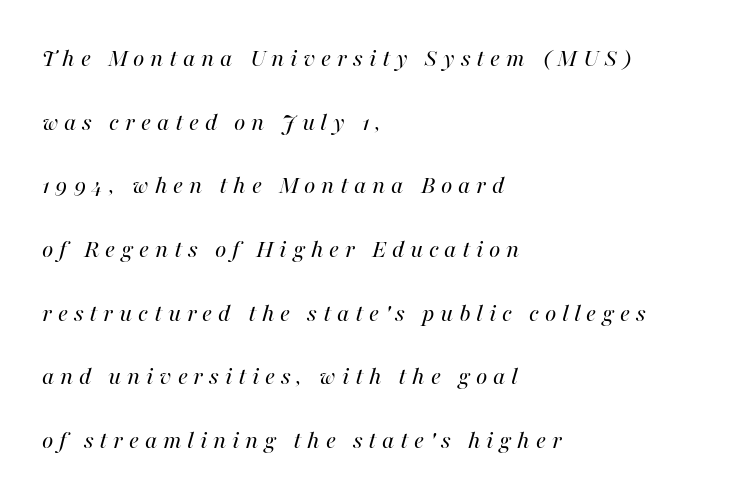
The image shows 26 px text type, italic (leaning right); set left-aligned, loose line spacing (2.45x), unusually wide letter spacing (+0.22 em), not underlined.
